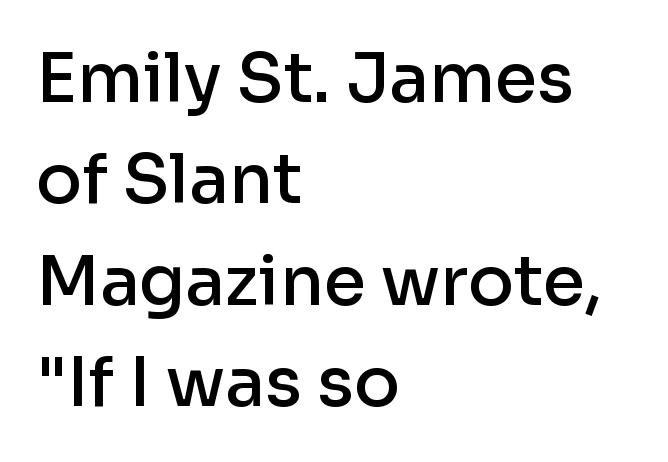
{"serif": "no", "italic": "no", "bold": "semi", "weight": "semibold", "width": "normal", "stroke_contrast": "low", "x_height": "medium", "monospaced": "no", "underline": "no", "align": "left", "line_spacing": "normal", "line_spacing_ratio": 1.49, "letter_spacing": "normal", "letter_spacing_em": 0.0, "glyph_px": 68}
